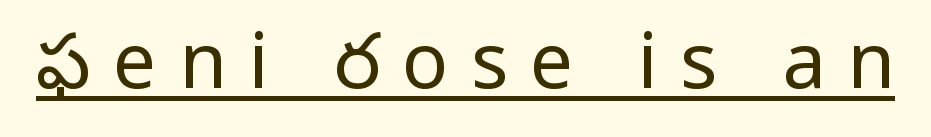
Q: Is the text bold? A: No.
Q: Is the text italic (slanted)? A: No, it is upright.
Q: Is the typeface a serif or a sans-serif typeface? A: Sans-serif.
Q: Is the text underlined? A: Yes.
Q: Is the spacing between letters normal or unusually wide? A: Unusually wide.
Q: Width (condensed, normal, or wide)? A: Condensed.
Q: Stroke contrast? A: Low.
Q: x-height? A: Large.
Q: Monospaced? A: No.
